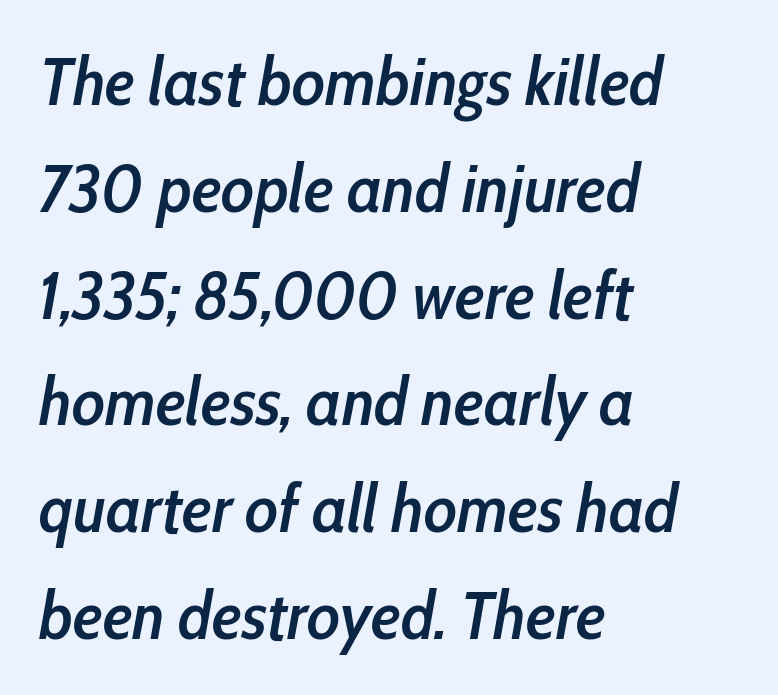
The foot of each line stays bare and open. The face used here is rendered with its standard letterfit. Is this a fixed-width face? No — the glyphs have proportional, varying widths. Leftover space on each line is placed entirely after the last word. Each new line begins a customary step beneath the previous one.
